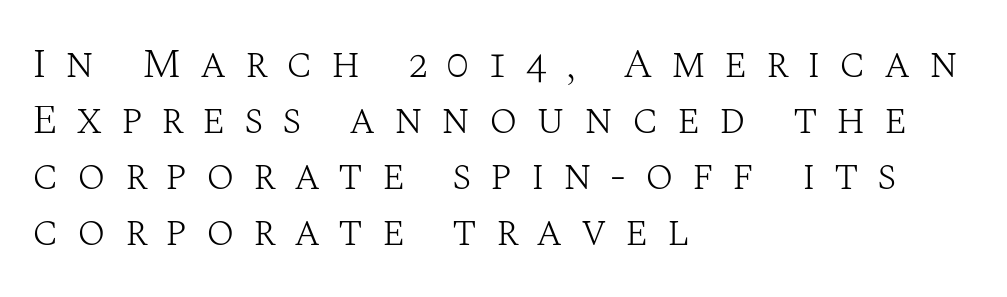
Q: Is the text bold? A: No.
Q: Is the text italic (slanted)? A: No, it is upright.
Q: Is the typeface a serif or a sans-serif typeface? A: Serif.
Q: Is the text underlined? A: No.
Q: How is the paragraph aligned? A: Left-aligned.
Q: Is the spacing between letters normal or unusually wide? A: Unusually wide.
Q: Is the spacing between lines tight, normal or loose? A: Normal.
Q: Width (condensed, normal, or wide)? A: Normal.
Q: Stroke contrast? A: Medium.
Q: x-height? A: Large.
Q: Monospaced? A: No.
